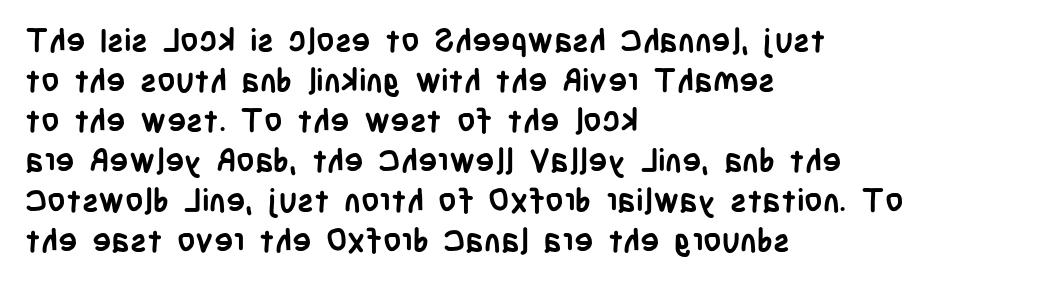
Q: Is the text bold? A: Yes.
Q: Is the text italic (slanted)? A: No, it is upright.
Q: Is the typeface a serif or a sans-serif typeface? A: Sans-serif.
Q: Is the text underlined? A: No.
Q: How is the paragraph aligned? A: Left-aligned.
Q: Is the spacing between letters normal or unusually wide? A: Normal.
Q: Is the spacing between lines tight, normal or loose? A: Normal.
Q: Width (condensed, normal, or wide)? A: Condensed.
Q: Stroke contrast? A: Low.
Q: x-height? A: Large.
Q: Monospaced? A: No.
